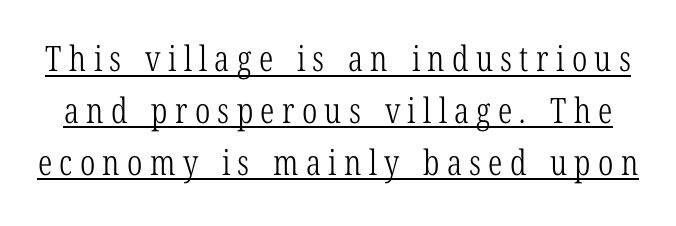
Q: Is the text bold? A: No.
Q: Is the typeface a serif or a sans-serif typeface? A: Serif.
Q: Is the text underlined? A: Yes.
Q: Is the spacing between letters normal or unusually wide? A: Unusually wide.
Q: Is the spacing between lines tight, normal or loose? A: Normal.
Q: Width (condensed, normal, or wide)? A: Condensed.
Q: Stroke contrast? A: Low.
Q: x-height? A: Medium.
Q: Monospaced? A: No.
